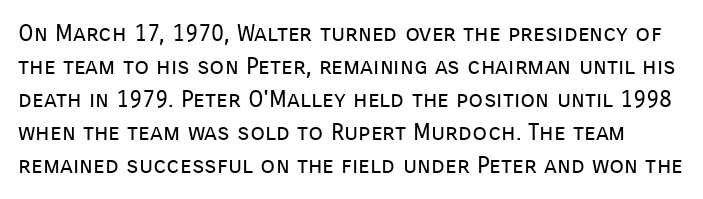
{"italic": "no", "bold": "no", "underline": "no", "line_spacing": "normal", "line_spacing_ratio": 1.38, "letter_spacing": "normal", "letter_spacing_em": 0.0, "glyph_px": 24}
